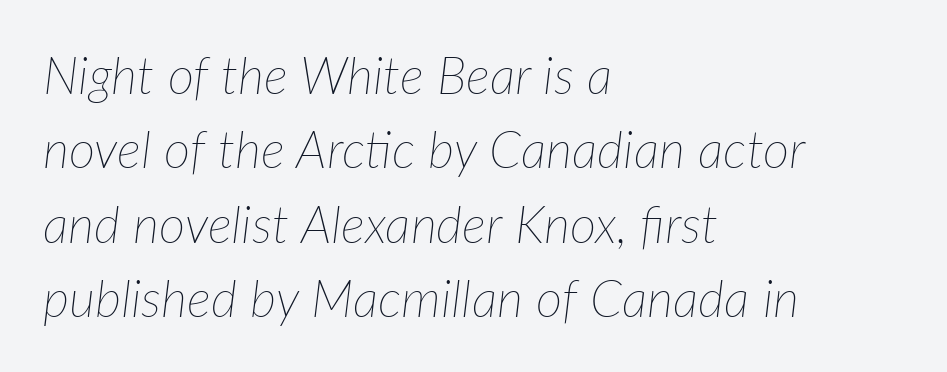
Q: Is the text bold? A: No.
Q: Is the text italic (slanted)? A: Yes, it leans right by about 7 degrees.
Q: Is the text underlined? A: No.
Q: How is the paragraph aligned? A: Left-aligned.
Q: Is the spacing between letters normal or unusually wide? A: Normal.
Q: Is the spacing between lines tight, normal or loose? A: Normal.
Q: Width (condensed, normal, or wide)? A: Normal.
Q: Stroke contrast? A: Low.
Q: x-height? A: Medium.
Q: Monospaced? A: No.
